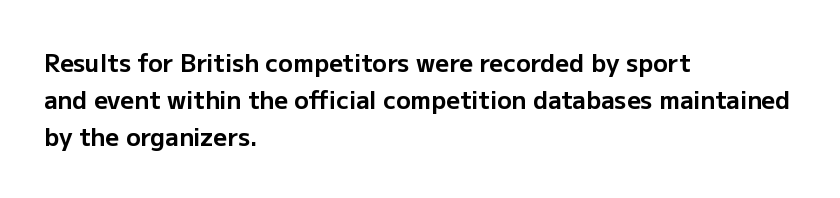
The passage shown has conventional tracking throughout. Underline: absent. The lines in this sample share a left origin and differ only in where they stop. These lines carry a lot of weight — the face is fully bold. Leading: standard. Characters remain perfectly vertical along every line.
